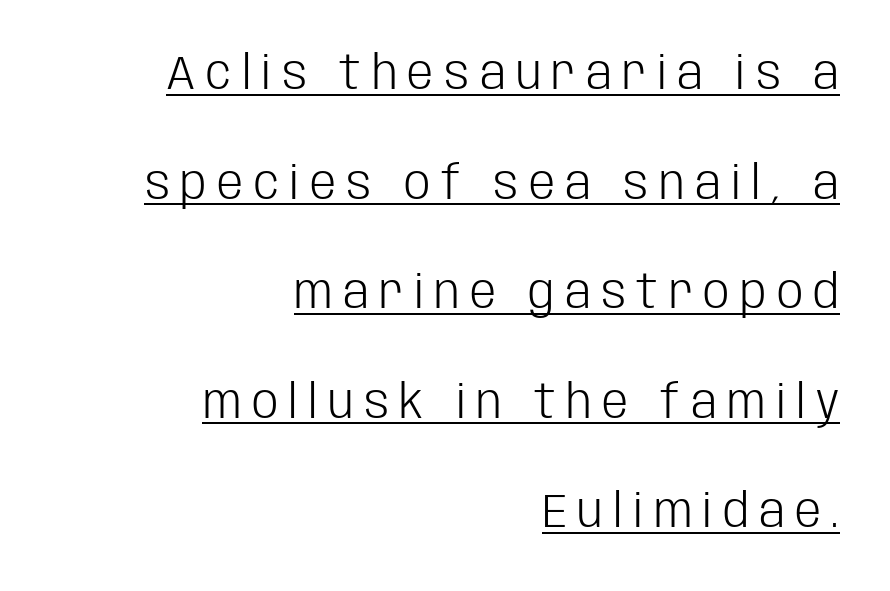
The image shows 47 px light, condensed sans-serif type, upright; set right-aligned, loose line spacing (2.33x), unusually wide letter spacing (+0.22 em), underlined; low stroke contrast and a large x-height.
